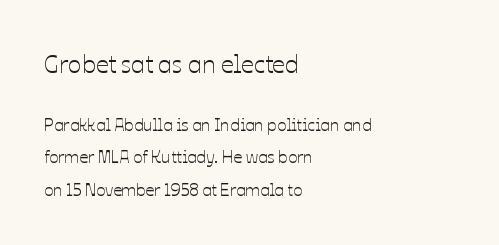
Typeset ragged right — the left edge is the straight one. Reading top to bottom, the characters get smaller at the block break. The rendering keeps characters at their native spacing. Descenders hang freely into open space. The font's upright variant was chosen for this text.
